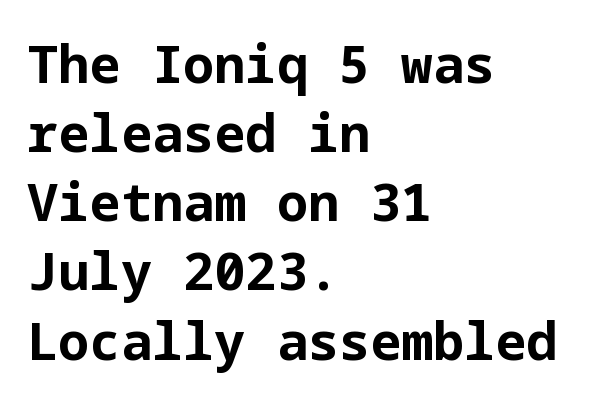
Q: Is the text bold? A: Yes.
Q: Is the text italic (slanted)? A: No, it is upright.
Q: Is the typeface a serif or a sans-serif typeface? A: Sans-serif.
Q: Is the text underlined? A: No.
Q: How is the paragraph aligned? A: Left-aligned.
Q: Is the spacing between letters normal or unusually wide? A: Normal.
Q: Is the spacing between lines tight, normal or loose? A: Normal.
Q: Width (condensed, normal, or wide)? A: Normal.
Q: Stroke contrast? A: Low.
Q: x-height? A: Medium.
